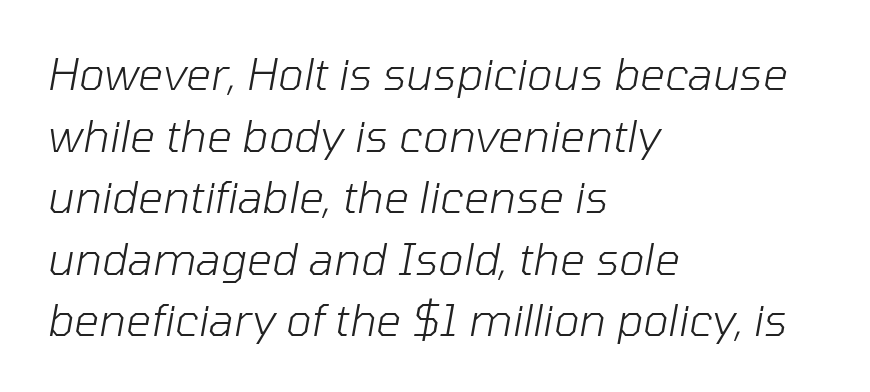
{"italic": "yes", "lean": "right", "slant_degrees": 10, "bold": "no", "weight": "light", "width": "normal", "stroke_contrast": "low", "x_height": "medium", "monospaced": "no", "underline": "no", "align": "left", "line_spacing": "normal", "line_spacing_ratio": 1.4, "letter_spacing": "normal", "letter_spacing_em": 0.0, "glyph_px": 44}
